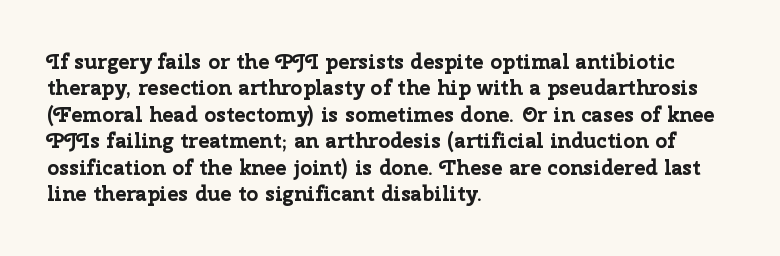
The image shows 21 px bold type, upright; set left-aligned, normal line spacing (1.26x), normal letter spacing, not underlined.
